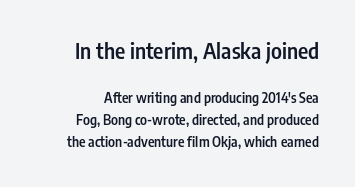
Beneath every word, the page is bare. The rendering uses a semibold face; strokes are thickened but not to full bold. Two sizes are in play, and the larger belongs to the first block. Each new line begins a customary step beneath the previous one.
